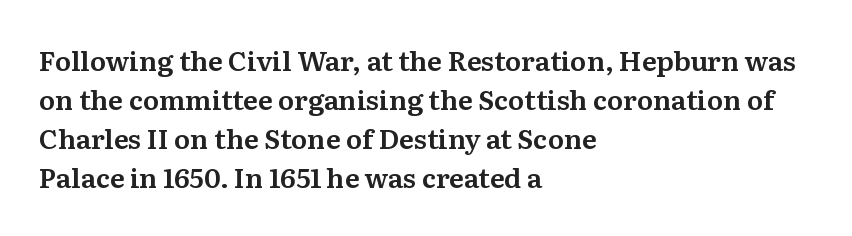
The image shows 27 px text type, upright; set left-aligned, normal line spacing (1.45x), normal letter spacing, not underlined.
